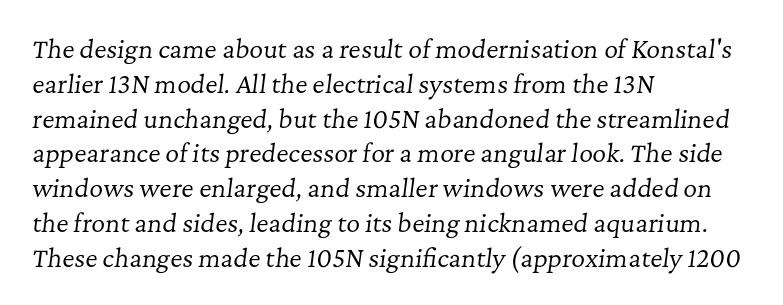
{"italic": "yes", "lean": "right", "slant_degrees": 7, "bold": "no", "underline": "no", "align": "left", "line_spacing": "normal", "line_spacing_ratio": 1.45, "letter_spacing": "normal", "letter_spacing_em": 0.0, "glyph_px": 24}
